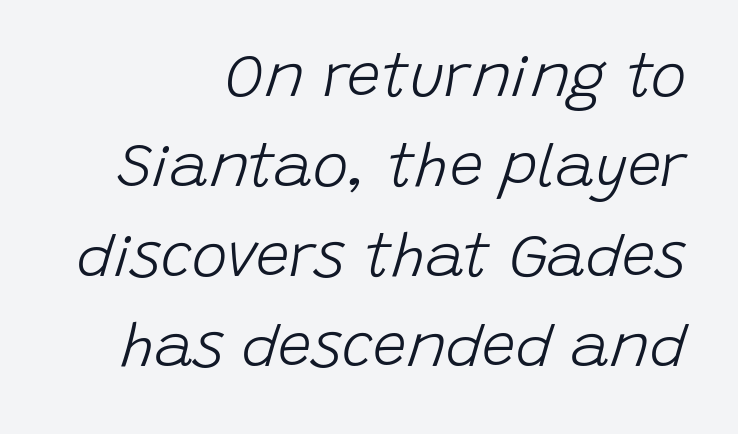
{"italic": "yes", "lean": "right", "slant_degrees": 15, "bold": "no", "weight": "light", "width": "normal", "stroke_contrast": "low", "x_height": "large", "monospaced": "no", "underline": "no", "align": "right", "line_spacing": "normal", "line_spacing_ratio": 1.5, "letter_spacing": "normal", "letter_spacing_em": 0.0, "glyph_px": 60}
